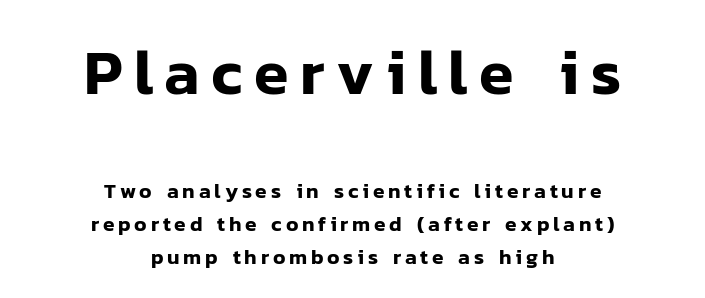
The image shows 63 px sans-serif type, upright; set centered, normal line spacing (1.58x), not underlined; the first (top) block is 3.0x larger; low stroke contrast and a medium x-height.
